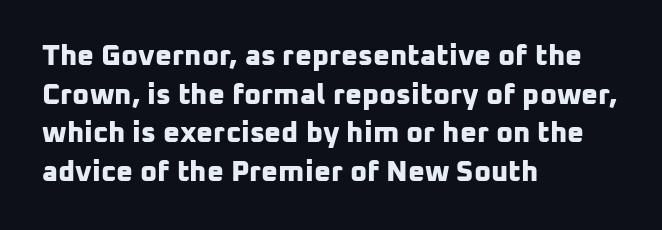
Do the characters align in a grid? No, the font is proportional. This sample uses plain, unmodified letter spacing. Compared with typical paragraphs, the rows here are spaced about the same. Horizontally, the lines are justified to the leading edge only. What weight is shown? A full bold with thick strokes. This rendering employs a face without finishing strokes, i.e., a sans-serif.
